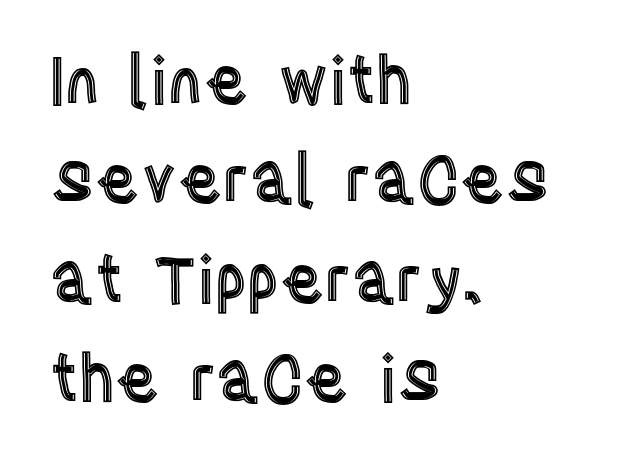
Nobody touched the tracking dial on this one. Each new line begins a customary step beneath the previous one. The words here are not underlined. These lines were composed using upright roman letters. The passage is arranged the way most books set body copy — flush left.
